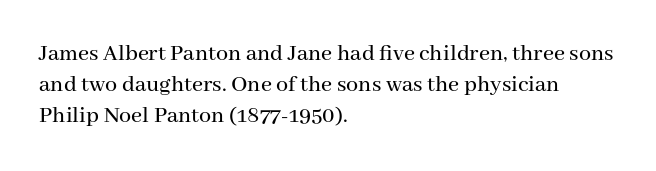
Q: Is the text italic (slanted)? A: No, it is upright.
Q: Is the text underlined? A: No.
Q: How is the paragraph aligned? A: Left-aligned.
Q: Is the spacing between letters normal or unusually wide? A: Normal.
Q: Is the spacing between lines tight, normal or loose? A: Normal.
